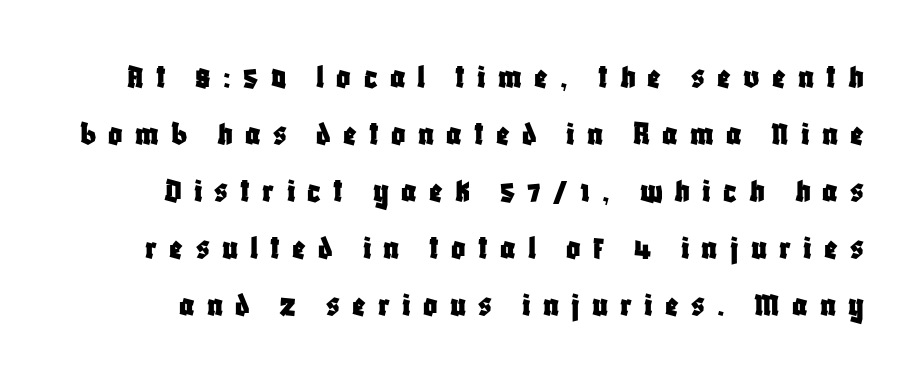
{"serif": "no", "italic": "no", "width": "condensed", "stroke_contrast": "low", "x_height": "large", "monospaced": "no", "underline": "no", "line_spacing": "normal", "line_spacing_ratio": 1.63, "letter_spacing": "wide", "letter_spacing_em": 0.35, "glyph_px": 35}
